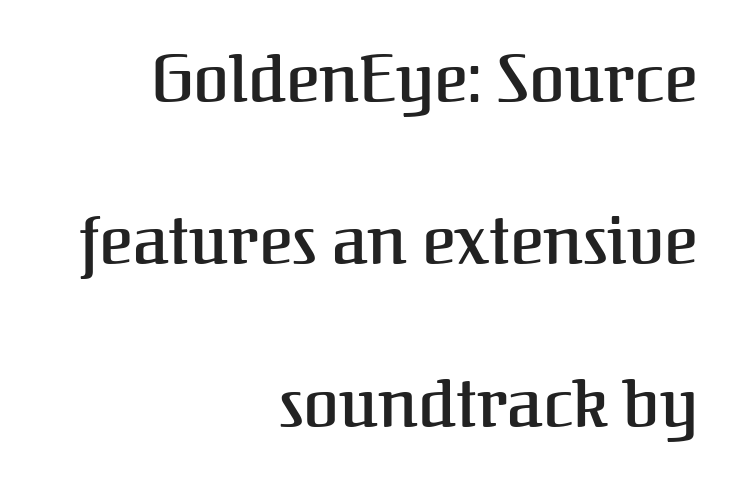
The image shows 65 px serif type, upright; set right-aligned, loose line spacing (2.5x), normal letter spacing, not underlined; medium stroke contrast and a medium x-height.
